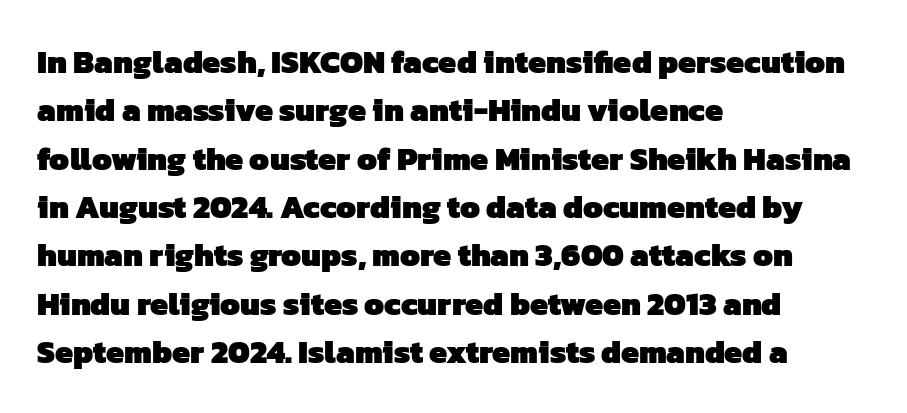
Q: Is the text bold? A: Yes.
Q: Is the typeface a serif or a sans-serif typeface? A: Sans-serif.
Q: Is the text underlined? A: No.
Q: How is the paragraph aligned? A: Left-aligned.
Q: Is the spacing between letters normal or unusually wide? A: Normal.
Q: Is the spacing between lines tight, normal or loose? A: Normal.
Q: Width (condensed, normal, or wide)? A: Normal.
Q: Stroke contrast? A: Low.
Q: x-height? A: Medium.
Q: Monospaced? A: No.
